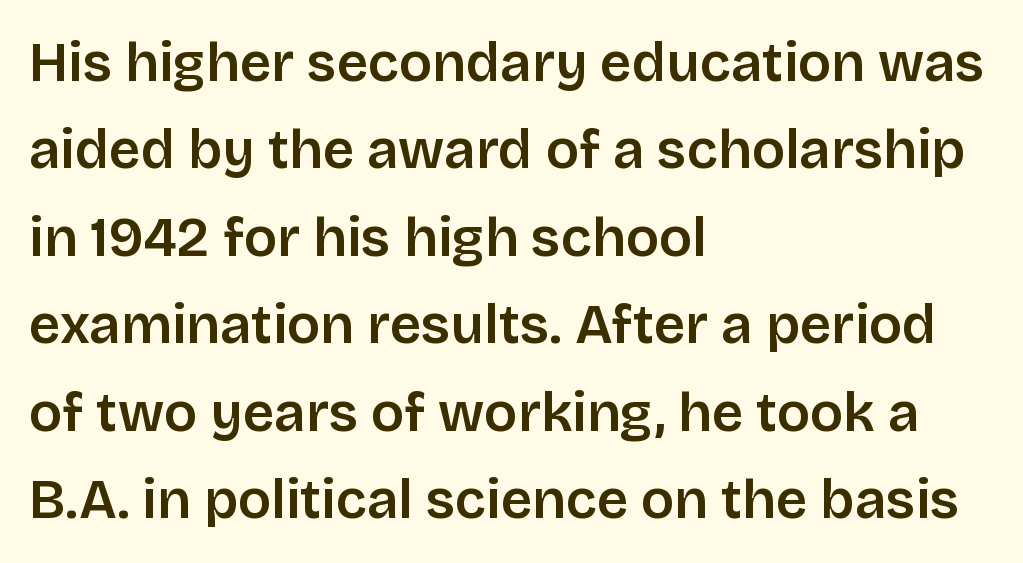
{"serif": "no", "italic": "no", "width": "normal", "stroke_contrast": "low", "x_height": "large", "monospaced": "no", "underline": "no", "align": "left", "line_spacing": "normal", "line_spacing_ratio": 1.59, "letter_spacing": "normal", "letter_spacing_em": 0.0, "glyph_px": 55}
